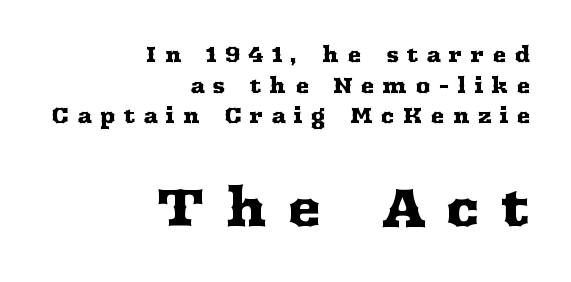
Q: Is the text italic (slanted)? A: No, it is upright.
Q: Is the typeface a serif or a sans-serif typeface? A: Serif.
Q: Is the text underlined? A: No.
Q: How is the paragraph aligned? A: Right-aligned.
Q: Is the spacing between letters normal or unusually wide? A: Unusually wide.
Q: Is the spacing between lines tight, normal or loose? A: Normal.
Q: Which block of text is set in a larger size, the first (top) or the second (bottom)? A: The second (bottom) one.
Q: Width (condensed, normal, or wide)? A: Wide.
Q: Stroke contrast? A: Medium.
Q: x-height? A: Medium.
Q: Monospaced? A: No.
